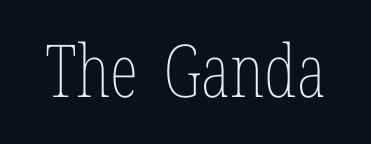
The image shows 73 px thin, condensed type, upright; set normal letter spacing, not underlined; low stroke contrast and a medium x-height.
